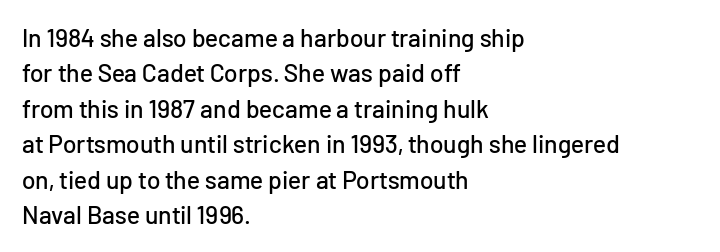
The line texture is even and compact thanks to regular tracking. Glance below the letters and you will spot only blank space. It's the straight-up-and-down kind of type. Each line starts at the same left margin while the right side varies. Reading down the column, the eye jumps a familiar distance to each next line.
